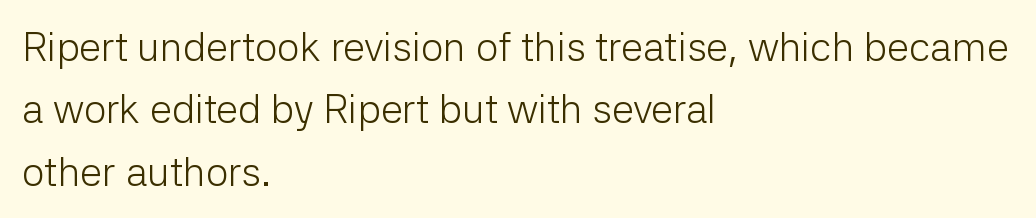
Nope, not italic — everything's standing straight. Spacing verdict: proportional, widths tailored to each character. The strokes carry an ordinary text weight at most. Leading: standard.
